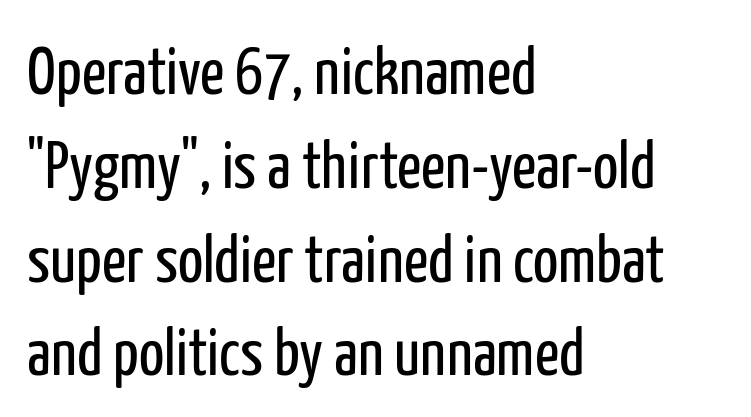
These lines are rendered in a variable-pitch font. Whoever set this chose a conventional vertical rhythm. The specimen reads as upright at a glance. The paragraph has a hard left edge and a soft right edge. The foot of each line stays bare and open.
